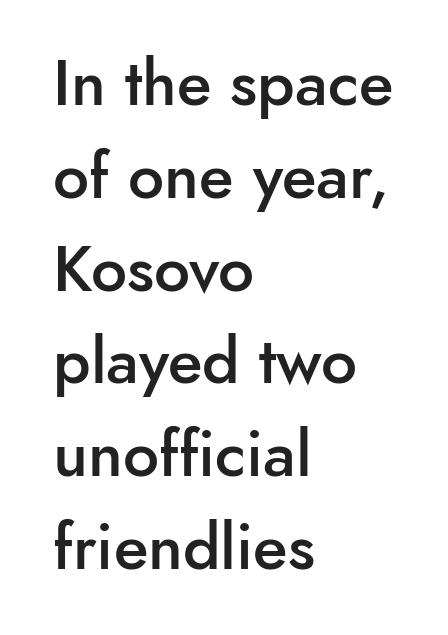
The image shows 64 px semibold sans-serif type, upright; set left-aligned, normal line spacing (1.45x), normal letter spacing, not underlined; low stroke contrast and a small x-height.
